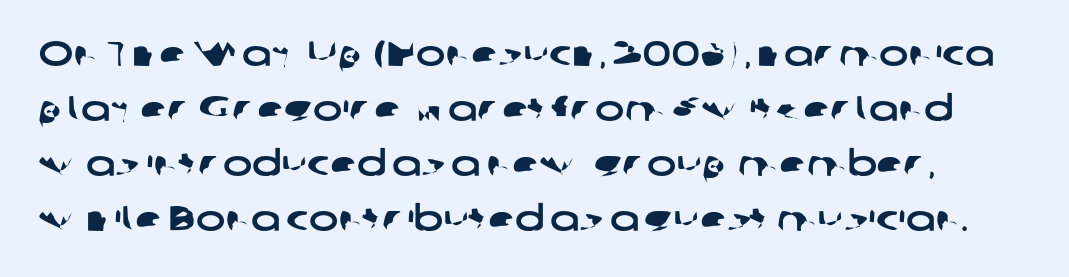
{"serif": "no", "width": "wide", "stroke_contrast": "low", "x_height": "medium", "monospaced": "no", "underline": "no", "line_spacing": "normal", "line_spacing_ratio": 1.57, "letter_spacing": "normal", "letter_spacing_em": 0.0, "glyph_px": 35}
